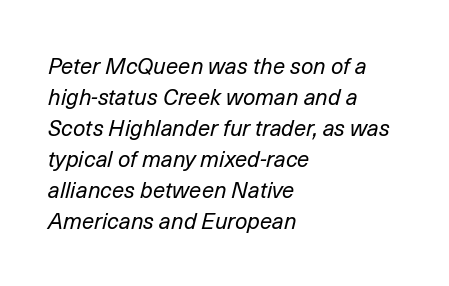
Q: Is the text bold? A: No.
Q: Is the text italic (slanted)? A: Yes, it leans right by about 14 degrees.
Q: Is the text underlined? A: No.
Q: How is the paragraph aligned? A: Left-aligned.
Q: Is the spacing between letters normal or unusually wide? A: Normal.
Q: Is the spacing between lines tight, normal or loose? A: Normal.
